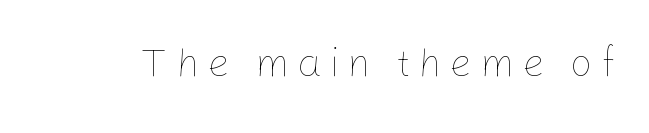
The glyphs are unaccompanied by any horizontal stroke below them. Quick note: not italic, upright. Is this a fixed-width face? No — the glyphs have proportional, varying widths. A light-to-regular cut is what we see here.
